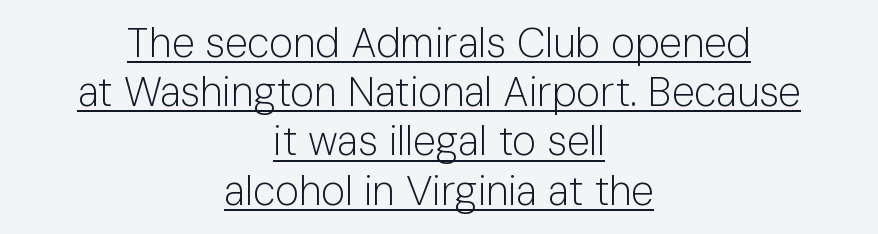
The image shows 41 px light sans-serif type, upright; set centered, line spacing 1.2x, normal letter spacing, underlined; low stroke contrast and a medium x-height.
